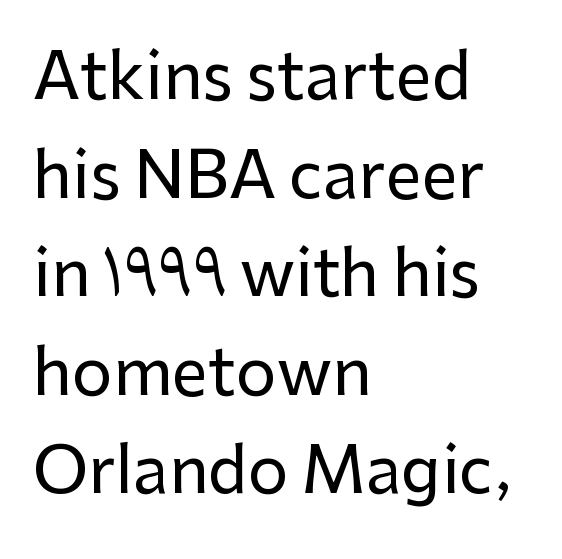
{"serif": "no", "italic": "no", "width": "normal", "stroke_contrast": "low", "x_height": "medium", "monospaced": "no", "underline": "no", "align": "left", "line_spacing": "normal", "line_spacing_ratio": 1.54, "letter_spacing": "normal", "letter_spacing_em": 0.0, "glyph_px": 64}
